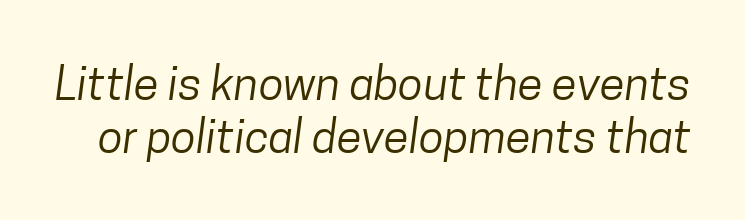
{"serif": "no", "bold": "no", "weight": "regular", "width": "condensed", "stroke_contrast": "low", "x_height": "medium", "monospaced": "no", "underline": "no", "line_spacing_ratio": 1.16, "letter_spacing": "normal", "letter_spacing_em": 0.0, "glyph_px": 46}
